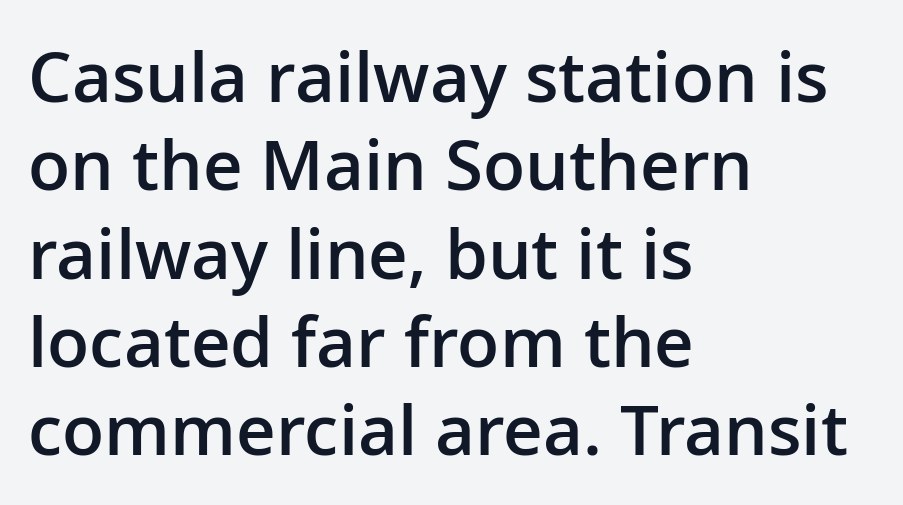
The typeface chosen for these lines omits serifs. Short and long lines alike share a common starting point at left. Nope, not italic — everything's standing straight. Each letter keeps its own natural width here, so spacing adapts to shape. The area under the type is left untouched. Semibold letterforms, between regular and bold.
